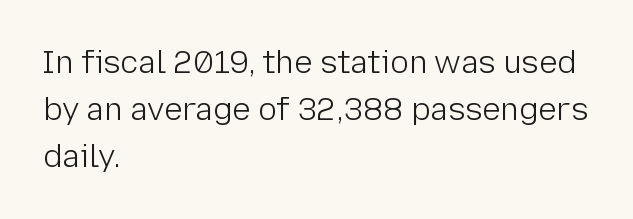
{"serif": "no", "italic": "no", "bold": "no", "weight": "light", "width": "normal", "stroke_contrast": "low", "x_height": "medium", "monospaced": "no", "underline": "no", "align": "left", "line_spacing": "normal", "line_spacing_ratio": 1.52, "letter_spacing": "normal", "letter_spacing_em": 0.0, "glyph_px": 31}
